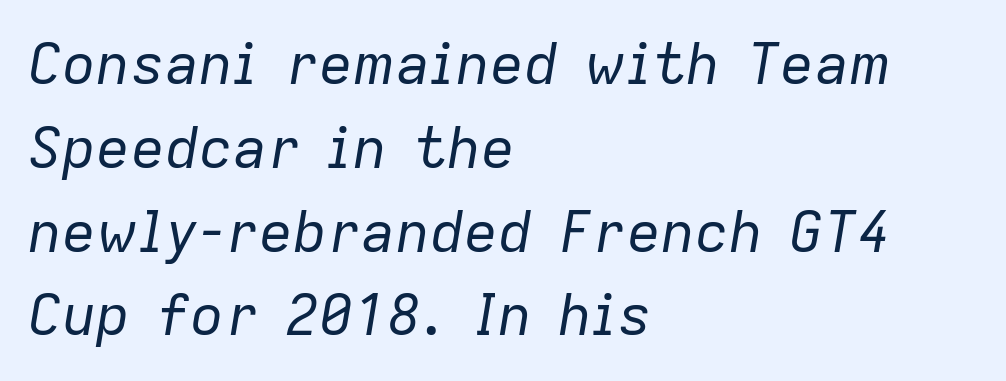
The image shows 57 px regular-weight type, italic (leaning right); set left-aligned, normal line spacing (1.47x), normal letter spacing, not underlined; low stroke contrast and a medium x-height.
